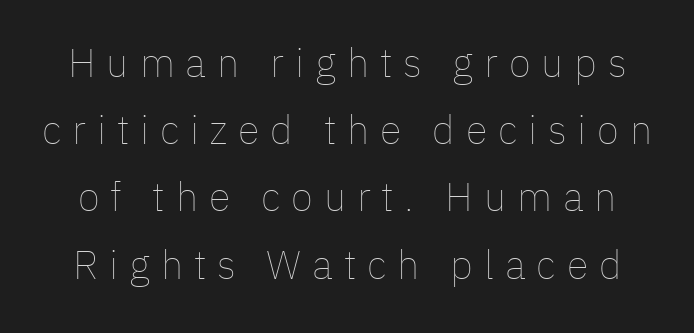
The letters are spread apart with noticeably loose tracking. The zone under the glyphs is completely vacant. Regular leading. On a weight scale, this lands at 450 or below. The face used here is proportionally spaced, like ordinary book or web type. Upright lettering throughout.
